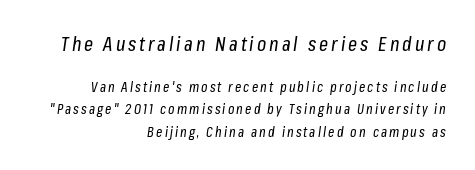
The space beneath each line is pristine and unruled. A light-to-regular cut is what we see here. The leading is moderate, giving the passage an even texture. Visually, the top section dominates because its glyphs are scaled up. This sample uses an oblique cut, with every glyph tilted off the vertical. Line endings align vertically; line beginnings do not.
